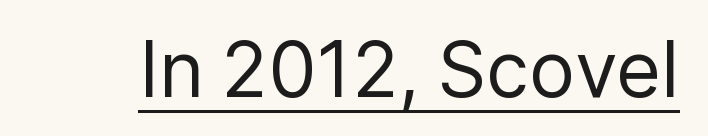
Q: Is the text bold? A: No.
Q: Is the text italic (slanted)? A: No, it is upright.
Q: Is the typeface a serif or a sans-serif typeface? A: Sans-serif.
Q: Is the text underlined? A: Yes.
Q: Is the spacing between letters normal or unusually wide? A: Normal.
Q: Width (condensed, normal, or wide)? A: Normal.
Q: Stroke contrast? A: Low.
Q: x-height? A: Medium.
Q: Monospaced? A: No.
